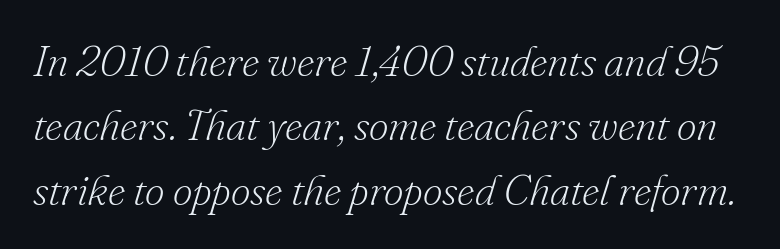
{"serif": "yes", "italic": "yes", "lean": "right", "slant_degrees": 16, "bold": "no", "weight": "light", "width": "normal", "stroke_contrast": "low", "x_height": "small", "monospaced": "no", "underline": "no", "line_spacing": "normal", "line_spacing_ratio": 1.5, "letter_spacing": "normal", "letter_spacing_em": 0.0, "glyph_px": 43}
